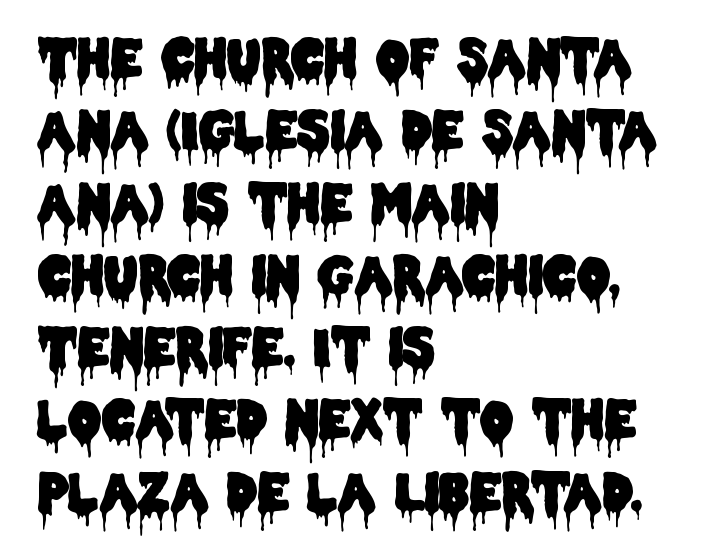
{"serif": "no", "italic": "no", "width": "condensed", "stroke_contrast": "low", "x_height": "large", "monospaced": "no", "underline": "no", "align": "left", "line_spacing": "normal", "line_spacing_ratio": 1.39, "letter_spacing": "normal", "letter_spacing_em": 0.0, "glyph_px": 52}
